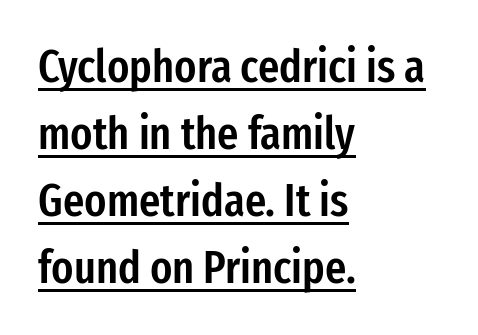
The image shows 46 px semibold, condensed sans-serif type, upright; set left-aligned, normal line spacing (1.46x), normal letter spacing, underlined; low stroke contrast and a medium x-height.
